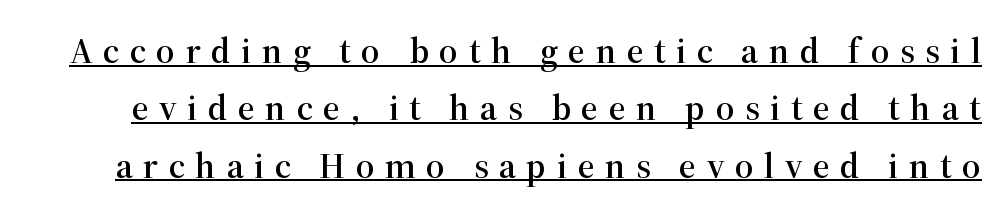
Q: Is the text italic (slanted)? A: No, it is upright.
Q: Is the typeface a serif or a sans-serif typeface? A: Serif.
Q: Is the text underlined? A: Yes.
Q: Is the spacing between letters normal or unusually wide? A: Unusually wide.
Q: Is the spacing between lines tight, normal or loose? A: Normal.
Q: Width (condensed, normal, or wide)? A: Normal.
Q: Stroke contrast? A: High.
Q: x-height? A: Medium.
Q: Monospaced? A: No.
